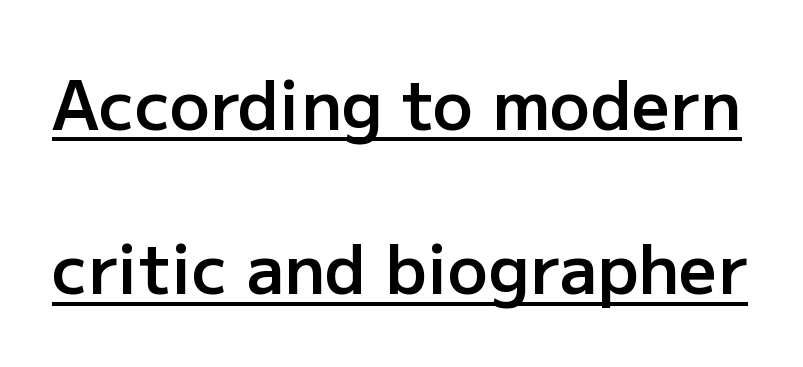
{"serif": "no", "italic": "no", "bold": "semi", "weight": "semibold", "width": "normal", "stroke_contrast": "low", "x_height": "medium", "monospaced": "no", "underline": "yes", "line_spacing": "loose", "line_spacing_ratio": 2.45, "letter_spacing": "normal", "letter_spacing_em": 0.0, "glyph_px": 67}
